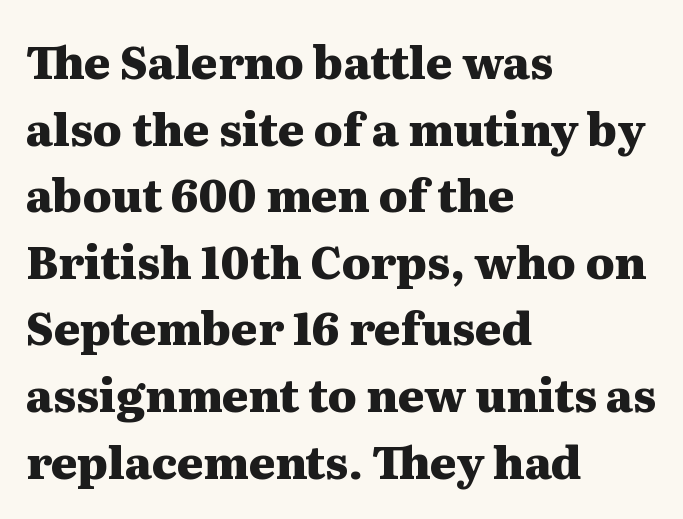
Do the characters align in a grid? No, the font is proportional. Check the space under the baseline: it is left empty. Designer's note — italics off, roman on. Standard letterfit; no display-style spreading of the glyphs.
